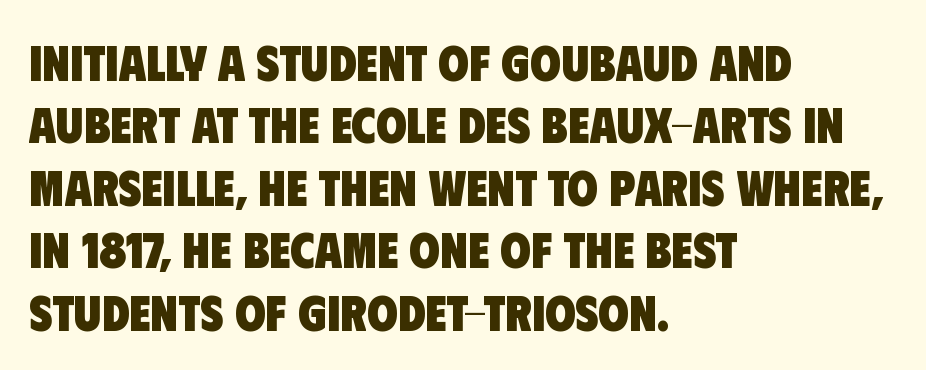
{"serif": "no", "bold": "yes", "weight": "heavy", "width": "condensed", "stroke_contrast": "low", "x_height": "large", "monospaced": "no", "underline": "no", "align": "left", "line_spacing": "normal", "line_spacing_ratio": 1.25, "letter_spacing": "normal", "letter_spacing_em": 0.0, "glyph_px": 50}
